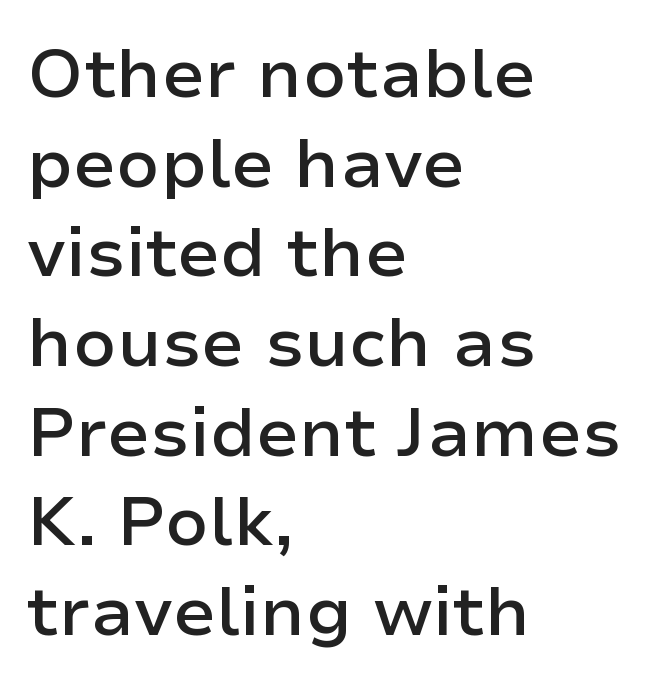
On the weight axis this lands at semibold, roughly 600. Note the varied advance widths — an 'i' is clearly narrower than an 'm'. Are there feet on the stems? There aren't — it's a sans. Unmarked baselines from the first word to the last. Every character sits straight up, as roman type does.
